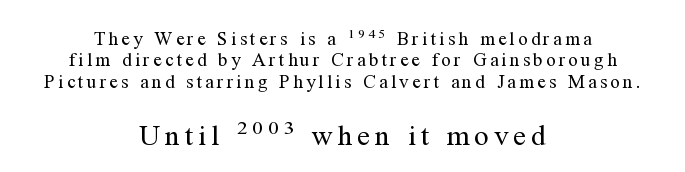
The image shows 29 px regular-weight serif type, upright; set centered, tight line spacing (1.13x), not underlined; the second (bottom) block is 1.53x larger; medium stroke contrast and a medium x-height.
